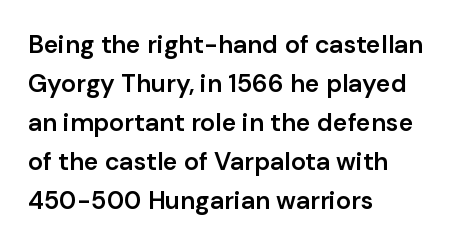
{"italic": "no", "bold": "semi", "underline": "no", "align": "left", "line_spacing": "normal", "line_spacing_ratio": 1.56, "letter_spacing": "normal", "letter_spacing_em": 0.0, "glyph_px": 25}
